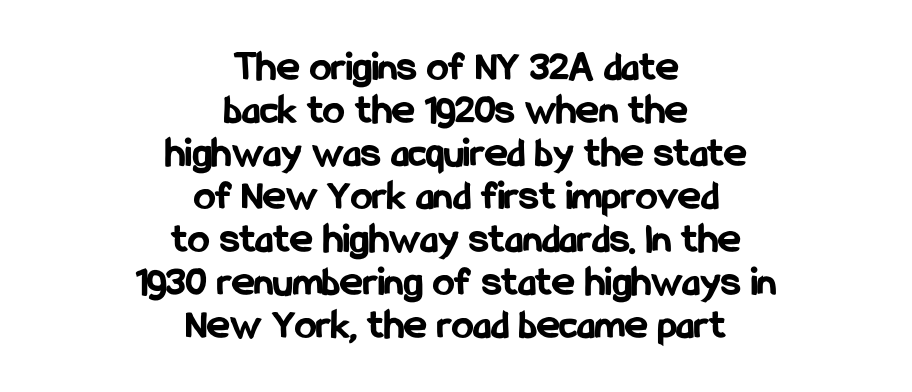
The lines are packed closely together with very little leading. Examine the stroke ends and you'll find no serifs. A bare baseline throughout the passage. These lines carry a lot of weight — the face is fully bold.
